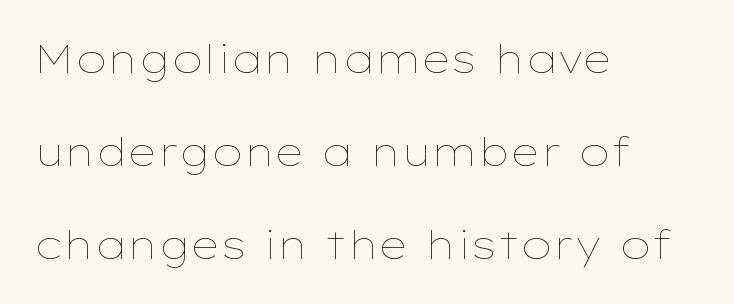
Unbolded letterforms with no extra heft. Here the designer chose a conventional face with non-uniform glyph widths. Only glyphs here, with clear space below each row. Is the letter spacing exaggerated? No — it looks like the ordinary default.
